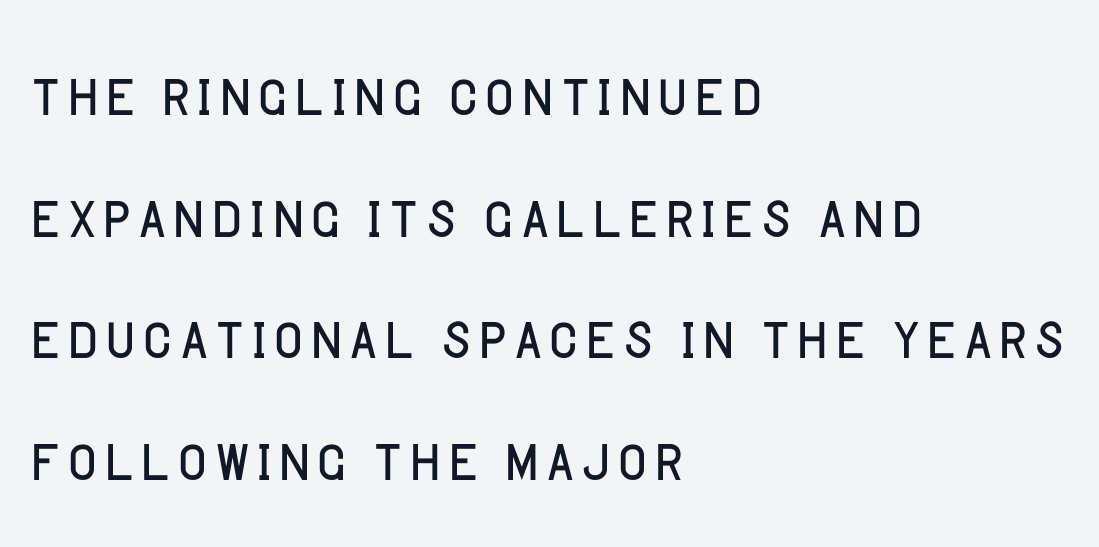
{"serif": "no", "italic": "no", "bold": "no", "weight": "light", "width": "normal", "stroke_contrast": "low", "x_height": "large", "monospaced": "no", "underline": "no", "align": "left", "line_spacing": "normal", "line_spacing_ratio": 1.52, "letter_spacing": "normal", "letter_spacing_em": 0.0, "glyph_px": 80}
